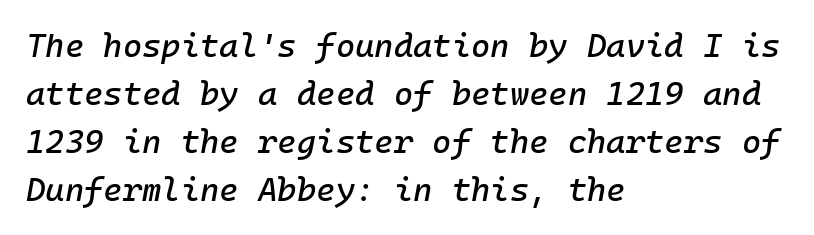
The image shows 33 px text type, italic (leaning right); set left-aligned, normal line spacing (1.45x), normal letter spacing, not underlined; low stroke contrast and a medium x-height.
